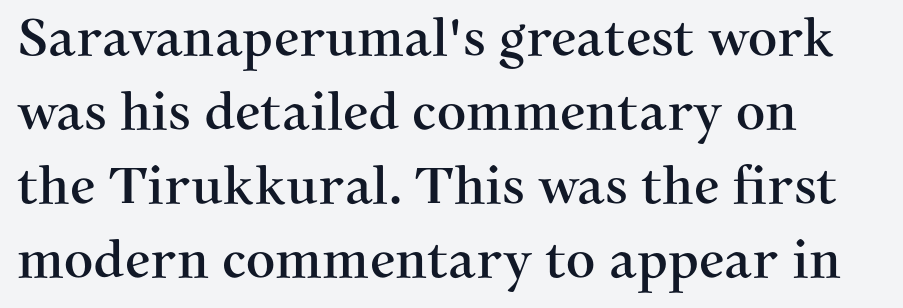
The image shows 51 px serif type, upright; set left-aligned, normal line spacing (1.45x), normal letter spacing, not underlined; medium stroke contrast and a medium x-height.
